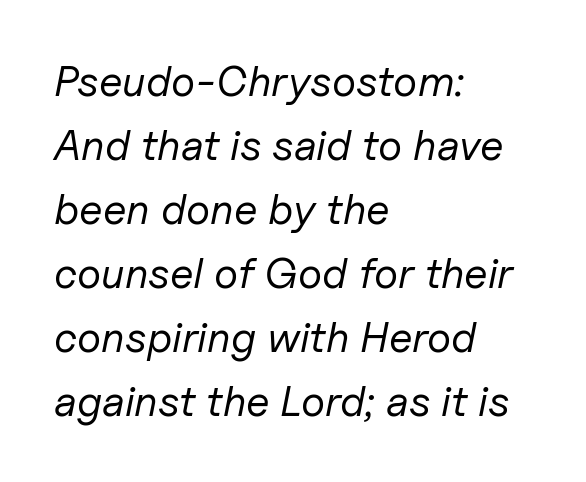
{"italic": "yes", "lean": "right", "slant_degrees": 11, "bold": "no", "weight": "regular", "width": "normal", "stroke_contrast": "low", "x_height": "medium", "monospaced": "no", "underline": "no", "align": "left", "line_spacing": "normal", "line_spacing_ratio": 1.49, "letter_spacing": "normal", "letter_spacing_em": 0.0, "glyph_px": 43}
